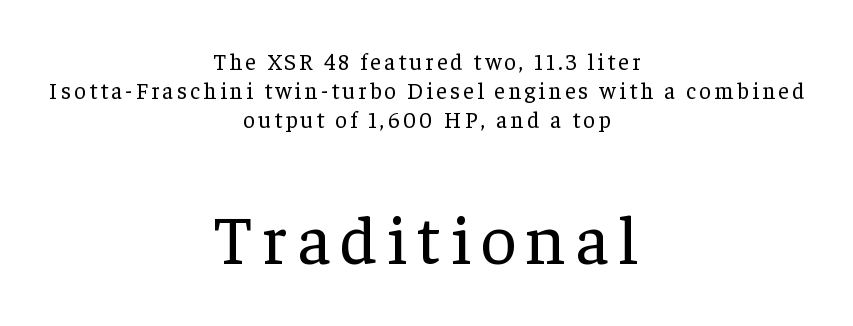
Q: Is the text bold? A: No.
Q: Is the text italic (slanted)? A: No, it is upright.
Q: Is the typeface a serif or a sans-serif typeface? A: Serif.
Q: Is the text underlined? A: No.
Q: How is the paragraph aligned? A: Centered.
Q: Is the spacing between lines tight, normal or loose? A: Normal.
Q: Which block of text is set in a larger size, the first (top) or the second (bottom)? A: The second (bottom) one.
Q: Width (condensed, normal, or wide)? A: Normal.
Q: Stroke contrast? A: Low.
Q: x-height? A: Medium.
Q: Monospaced? A: No.
